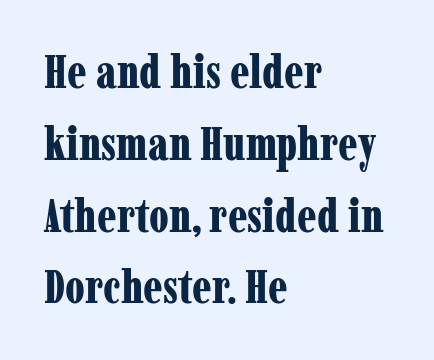
In terms of leading, this rendering sits right in the middle. Note the varied advance widths — an 'i' is clearly narrower than an 'm'. The font is running at its bold setting. Visually the block forms a straight wall on the left and a jagged coastline on the right.
